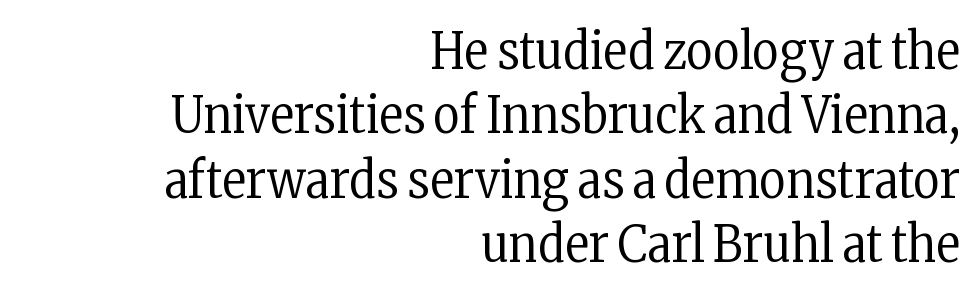
Q: Is the text bold? A: No.
Q: Is the text italic (slanted)? A: No, it is upright.
Q: Is the typeface a serif or a sans-serif typeface? A: Serif.
Q: Is the text underlined? A: No.
Q: How is the paragraph aligned? A: Right-aligned.
Q: Is the spacing between letters normal or unusually wide? A: Normal.
Q: Is the spacing between lines tight, normal or loose? A: Normal.
Q: Width (condensed, normal, or wide)? A: Condensed.
Q: Stroke contrast? A: Low.
Q: x-height? A: Medium.
Q: Monospaced? A: No.
